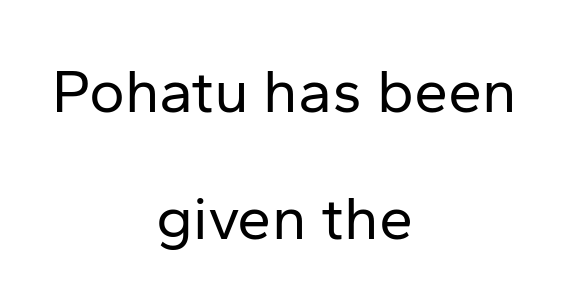
Posture: straight, roman, zero tilt. This is sans-serif lettering, the kind often seen on screens and signage. The passage shown is not bold in any degree. Each letter keeps its own natural width here, so spacing adapts to shape. In CSS terms this would be text-align: center.
